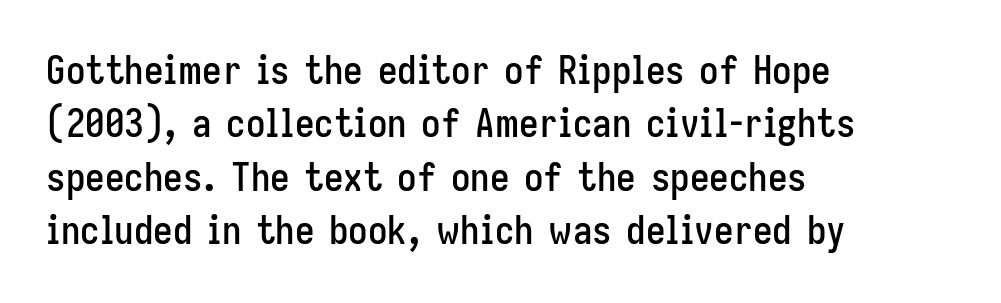
Looks like regular typesetting: each glyph gets only the width it needs. Is the block centered? No — it sits flush against the left margin. Font category for this specimen: sans-serif. Descenders are the only things crossing below the line. The horizontal fit of the characters is conventional and even.
